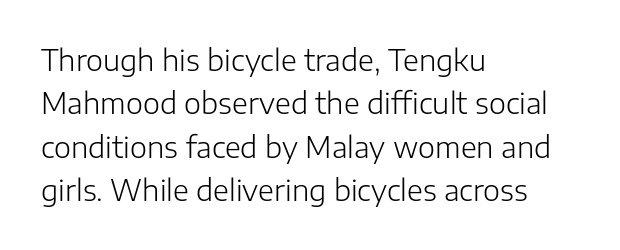
Q: Is the text bold? A: No.
Q: Is the text italic (slanted)? A: No, it is upright.
Q: Is the typeface a serif or a sans-serif typeface? A: Sans-serif.
Q: Is the text underlined? A: No.
Q: How is the paragraph aligned? A: Left-aligned.
Q: Is the spacing between letters normal or unusually wide? A: Normal.
Q: Is the spacing between lines tight, normal or loose? A: Normal.
Q: Width (condensed, normal, or wide)? A: Normal.
Q: Stroke contrast? A: Low.
Q: x-height? A: Medium.
Q: Monospaced? A: No.
